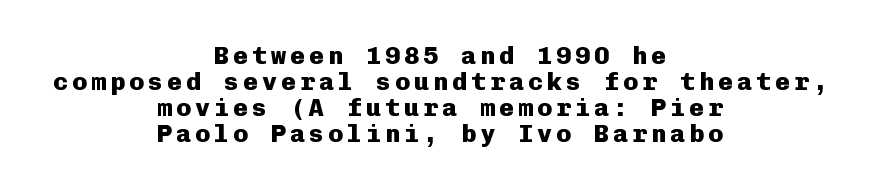
Horizontal alignment here is central, giving a formal, balanced look. Weight check: bold — yes, fully. The zone under the glyphs is completely vacant. Characters remain perfectly vertical along every line. Baseline-to-baseline distance is barely more than the letter height.
